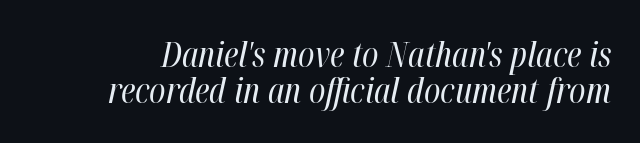
Q: Is the text bold? A: No.
Q: Is the text italic (slanted)? A: Yes, it leans right by about 12 degrees.
Q: Is the text underlined? A: No.
Q: Is the spacing between letters normal or unusually wide? A: Normal.
Q: Is the spacing between lines tight, normal or loose? A: Tight.
Q: Width (condensed, normal, or wide)? A: Condensed.
Q: Stroke contrast? A: High.
Q: x-height? A: Medium.
Q: Monospaced? A: No.
